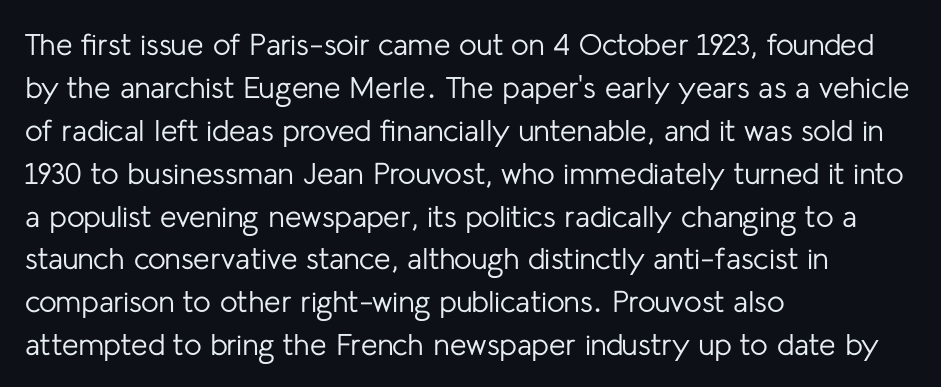
Q: Is the text bold? A: No.
Q: Is the text italic (slanted)? A: No, it is upright.
Q: Is the typeface a serif or a sans-serif typeface? A: Sans-serif.
Q: Is the text underlined? A: No.
Q: How is the paragraph aligned? A: Left-aligned.
Q: Is the spacing between letters normal or unusually wide? A: Normal.
Q: Is the spacing between lines tight, normal or loose? A: Normal.
Q: Width (condensed, normal, or wide)? A: Normal.
Q: Stroke contrast? A: Low.
Q: x-height? A: Medium.
Q: Monospaced? A: No.
